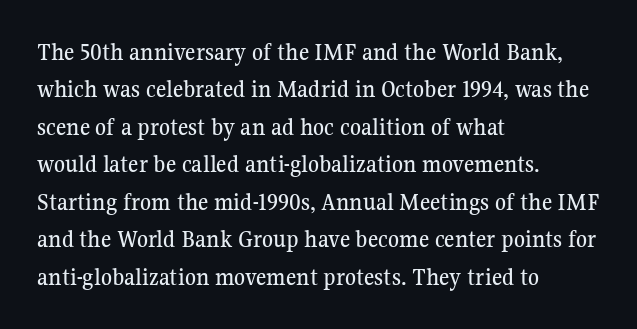
Q: Is the text italic (slanted)? A: No, it is upright.
Q: Is the text underlined? A: No.
Q: How is the paragraph aligned? A: Left-aligned.
Q: Is the spacing between letters normal or unusually wide? A: Normal.
Q: Is the spacing between lines tight, normal or loose? A: Normal.
